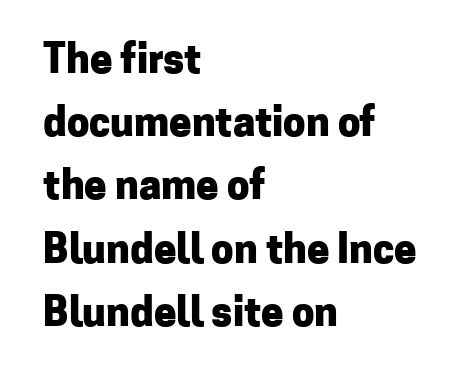
The image shows 40 px heavy sans-serif type, upright; set left-aligned, normal line spacing (1.58x), normal letter spacing, not underlined; low stroke contrast and a medium x-height.
